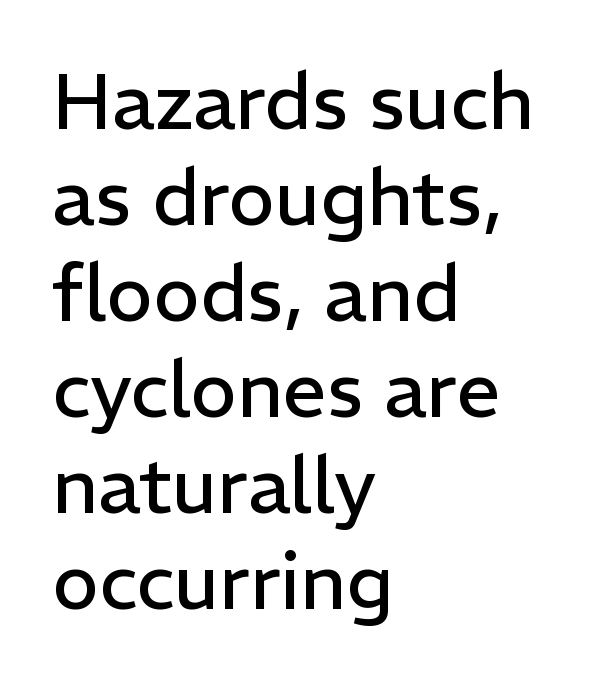
The image shows 78 px regular-weight sans-serif type, upright; set left-aligned, line spacing 1.23x, normal letter spacing, not underlined; low stroke contrast and a medium x-height.
